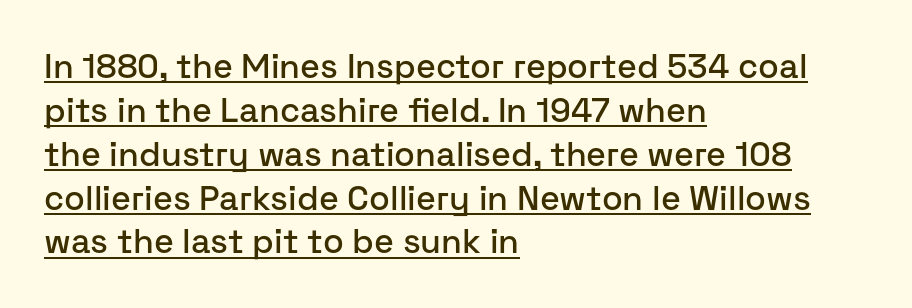
The words here are underlined. Characters follow at the spacing the type designer built in. Are there feet on the stems? There aren't — it's a sans. Proportional: the letters do not fall into vertical columns.
